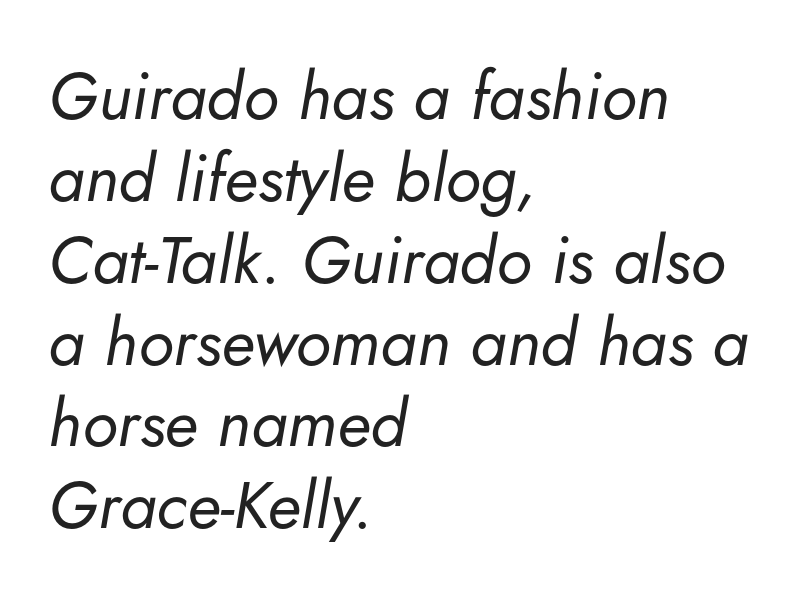
The cut favours lightness, reaching ordinary text weight at its darkest. The space beneath each line is pristine and unruled. Students, note that the glyphs here touch the page at normal intervals. Which margin do the lines hug? The left one — the right edge is uneven. Does the lettering tilt? It does — this is italic. You could not count columns in this text — the font is proportionally spaced.
